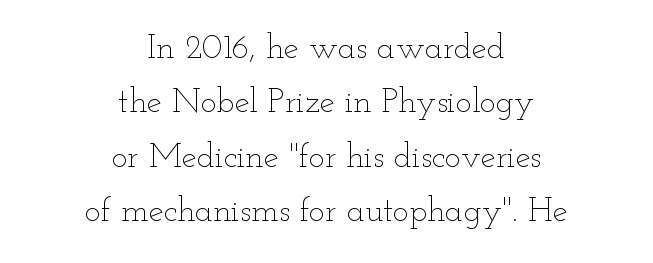
{"italic": "no", "bold": "no", "weight": "thin", "width": "wide", "stroke_contrast": "low", "x_height": "small", "monospaced": "no", "underline": "no", "align": "center", "line_spacing": "normal", "line_spacing_ratio": 1.6, "letter_spacing": "normal", "letter_spacing_em": 0.0, "glyph_px": 34}
